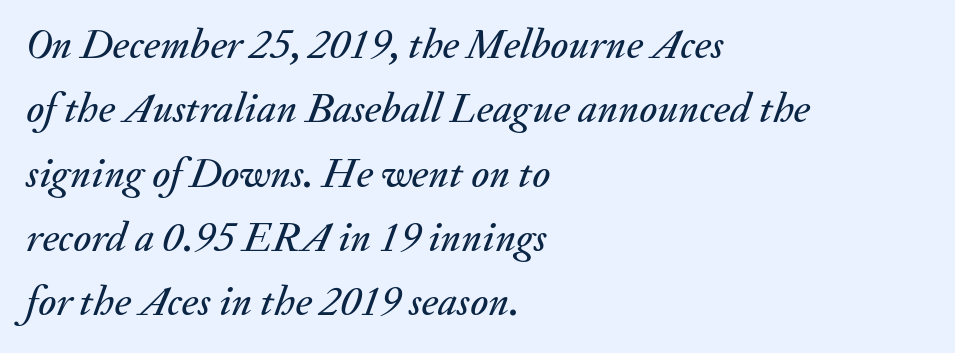
The foot of each line stays bare and open. The block of text has a typical density, with ordinary space between rows. Italic: yes, the glyphs are oblique. A typesetter would call this proportional, since set widths differ per character.
